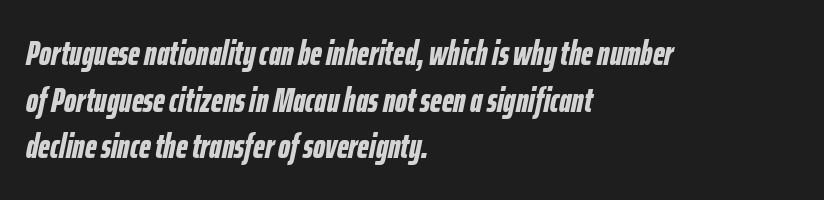
The image shows 34 px bold, condensed type, italic (leaning right); set left-aligned, normal line spacing (1.37x), normal letter spacing, not underlined; low stroke contrast and a medium x-height.
